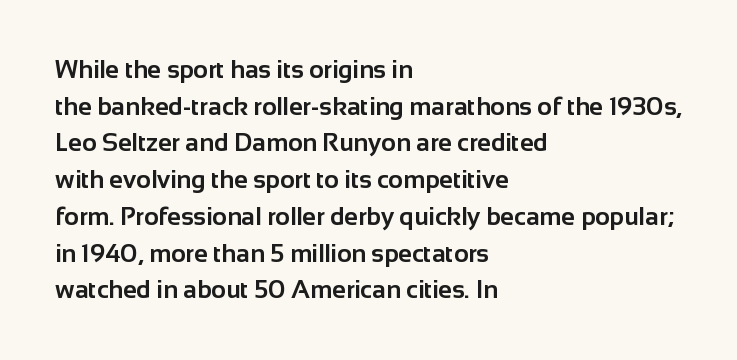
{"italic": "no", "bold": "yes", "underline": "no", "align": "left", "line_spacing": "normal", "line_spacing_ratio": 1.47, "letter_spacing": "normal", "letter_spacing_em": 0.0, "glyph_px": 25}
